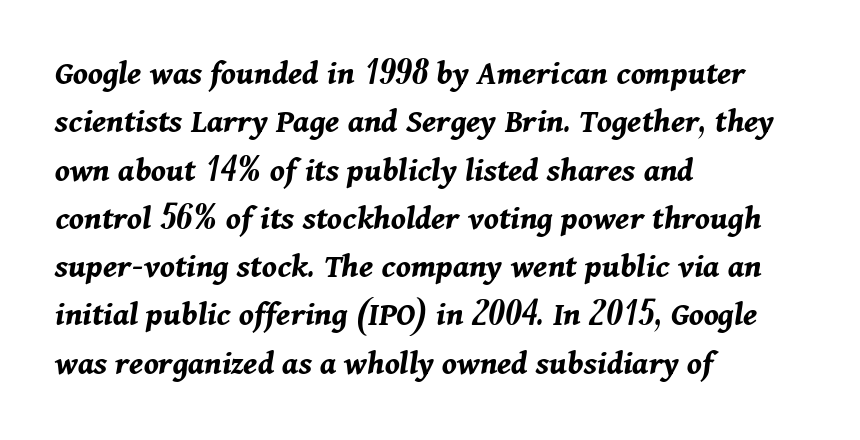
{"italic": "yes", "lean": "right", "slant_degrees": 11, "bold": "yes", "weight": "bold", "width": "normal", "stroke_contrast": "medium", "x_height": "medium", "monospaced": "no", "underline": "no", "align": "left", "line_spacing": "normal", "line_spacing_ratio": 1.38, "letter_spacing": "normal", "letter_spacing_em": 0.0, "glyph_px": 35}
